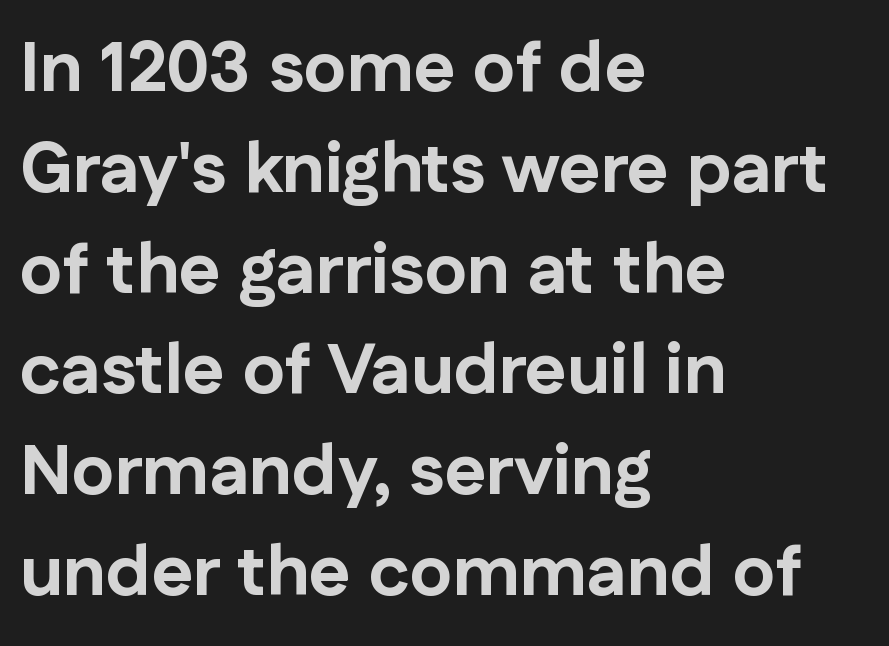
Q: Is the text bold? A: Yes.
Q: Is the text italic (slanted)? A: No, it is upright.
Q: Is the typeface a serif or a sans-serif typeface? A: Sans-serif.
Q: Is the text underlined? A: No.
Q: How is the paragraph aligned? A: Left-aligned.
Q: Is the spacing between letters normal or unusually wide? A: Normal.
Q: Is the spacing between lines tight, normal or loose? A: Normal.
Q: Width (condensed, normal, or wide)? A: Normal.
Q: Stroke contrast? A: Low.
Q: x-height? A: Medium.
Q: Monospaced? A: No.
